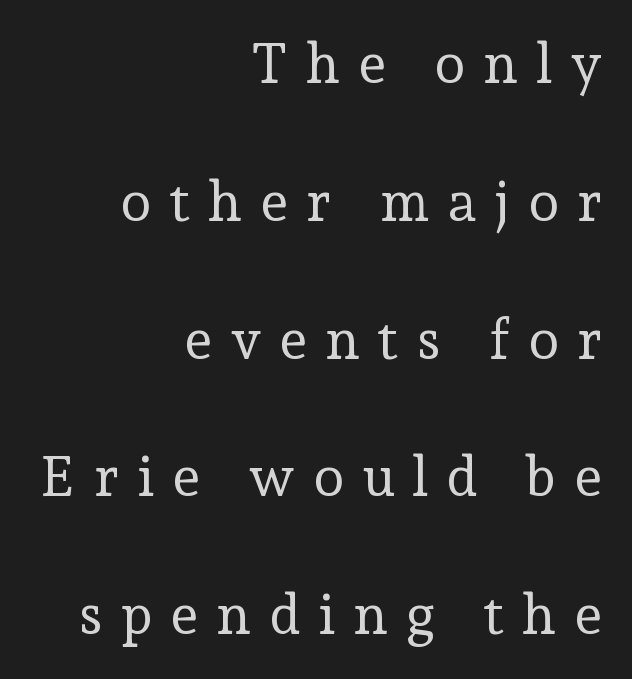
Q: Is the text bold? A: No.
Q: Is the text italic (slanted)? A: No, it is upright.
Q: Is the typeface a serif or a sans-serif typeface? A: Serif.
Q: Is the text underlined? A: No.
Q: How is the paragraph aligned? A: Right-aligned.
Q: Is the spacing between letters normal or unusually wide? A: Unusually wide.
Q: Is the spacing between lines tight, normal or loose? A: Loose.
Q: Width (condensed, normal, or wide)? A: Normal.
Q: Stroke contrast? A: Low.
Q: x-height? A: Medium.
Q: Monospaced? A: No.
